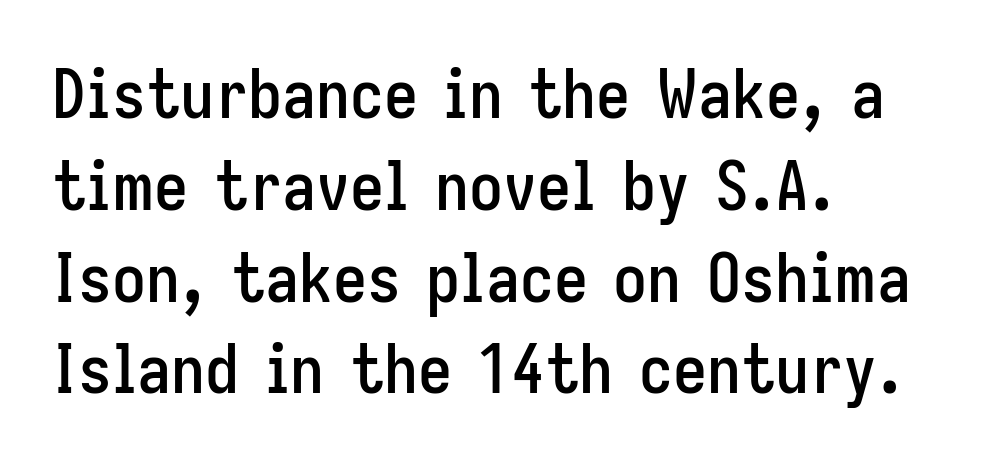
Q: Is the text italic (slanted)? A: No, it is upright.
Q: Is the typeface a serif or a sans-serif typeface? A: Sans-serif.
Q: Is the text underlined? A: No.
Q: How is the paragraph aligned? A: Left-aligned.
Q: Is the spacing between letters normal or unusually wide? A: Normal.
Q: Is the spacing between lines tight, normal or loose? A: Normal.
Q: Width (condensed, normal, or wide)? A: Condensed.
Q: Stroke contrast? A: Low.
Q: x-height? A: Medium.
Q: Monospaced? A: No.
